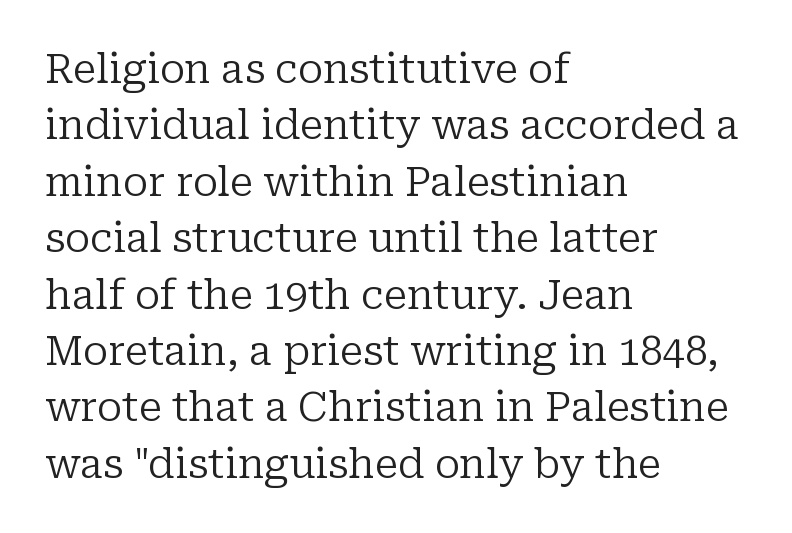
{"serif": "yes", "italic": "no", "bold": "no", "weight": "regular", "width": "normal", "stroke_contrast": "low", "x_height": "medium", "monospaced": "no", "underline": "no", "align": "left", "line_spacing": "normal", "line_spacing_ratio": 1.41, "letter_spacing": "normal", "letter_spacing_em": 0.0, "glyph_px": 40}
